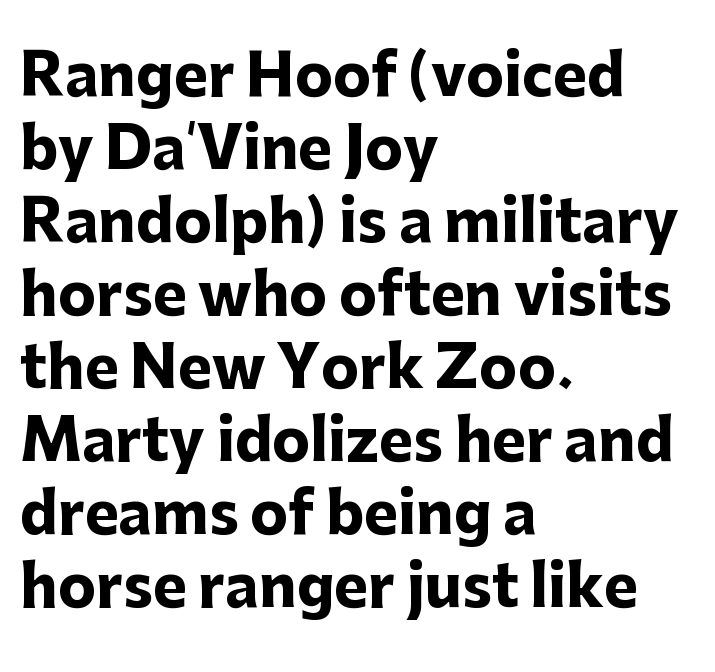
The image shows 57 px heavy sans-serif type, upright; set left-aligned, normal line spacing (1.28x), normal letter spacing, not underlined; low stroke contrast and a medium x-height.
